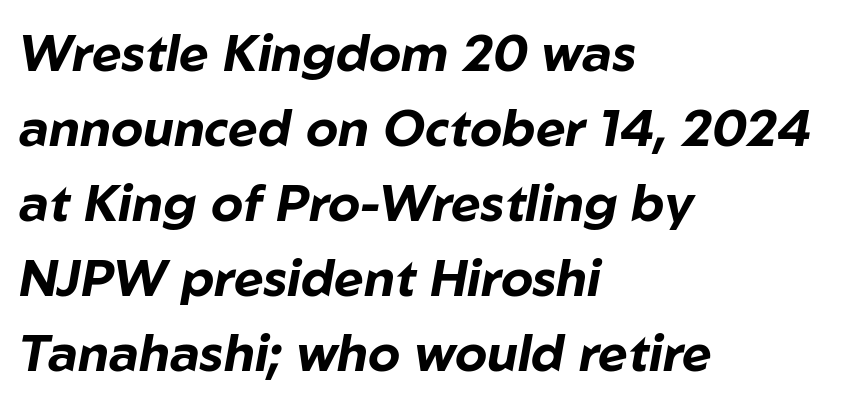
The image shows 51 px bold type, italic (leaning right); set left-aligned, normal line spacing (1.47x), normal letter spacing, not underlined; low stroke contrast and a medium x-height.
